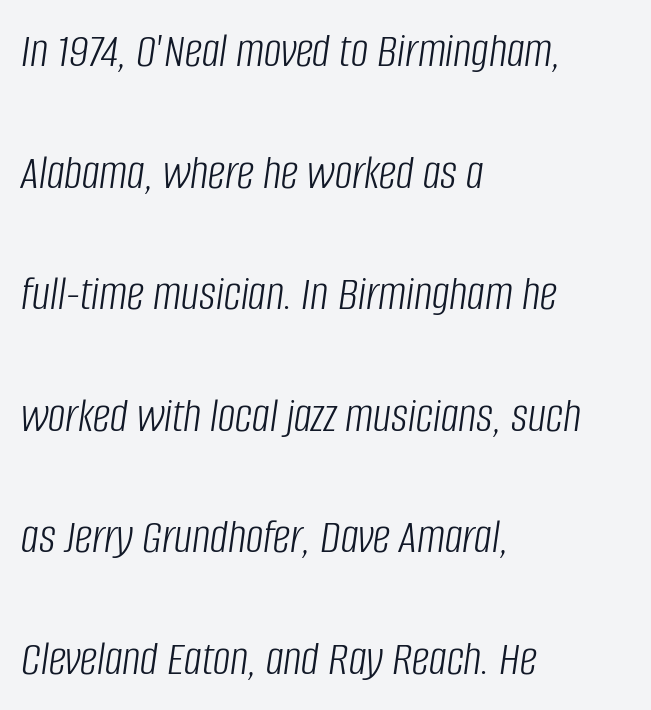
{"italic": "yes", "lean": "right", "slant_degrees": 8, "bold": "no", "weight": "light", "width": "condensed", "stroke_contrast": "low", "x_height": "large", "monospaced": "no", "underline": "no", "align": "left", "line_spacing": "loose", "line_spacing_ratio": 2.48, "letter_spacing": "normal", "letter_spacing_em": 0.0, "glyph_px": 49}
